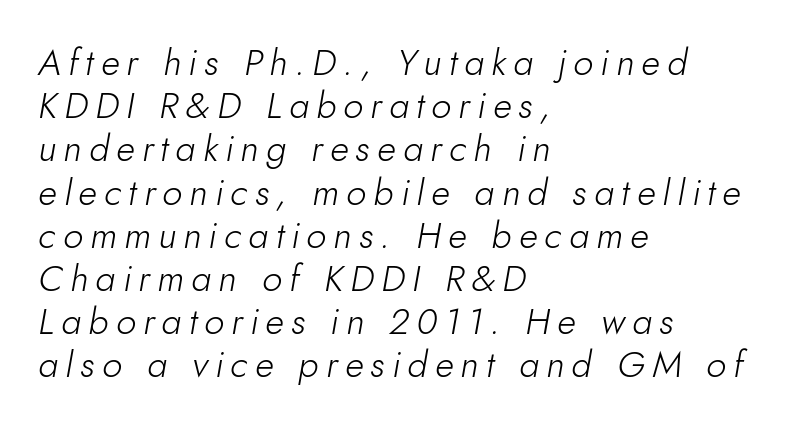
{"italic": "yes", "lean": "right", "slant_degrees": 10, "bold": "no", "weight": "light", "width": "normal", "stroke_contrast": "low", "x_height": "small", "monospaced": "no", "underline": "no", "align": "left", "line_spacing_ratio": 1.2, "letter_spacing": "wide", "letter_spacing_em": 0.2, "glyph_px": 36}
